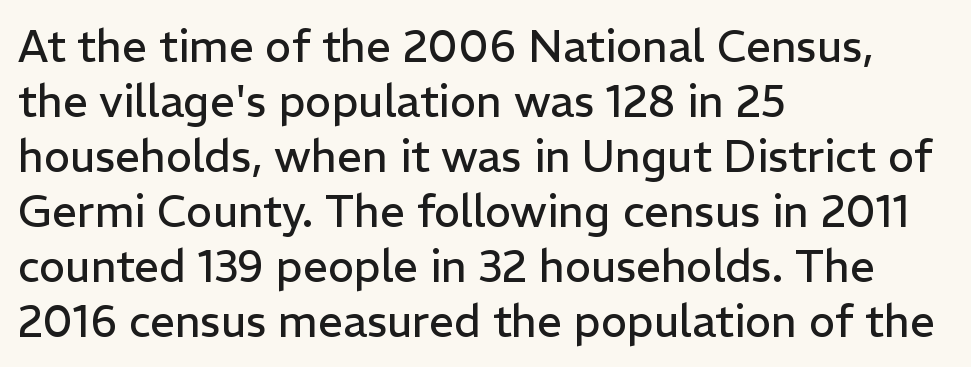
Q: Is the text bold? A: No.
Q: Is the text italic (slanted)? A: No, it is upright.
Q: Is the typeface a serif or a sans-serif typeface? A: Sans-serif.
Q: Is the text underlined? A: No.
Q: How is the paragraph aligned? A: Left-aligned.
Q: Is the spacing between letters normal or unusually wide? A: Normal.
Q: Is the spacing between lines tight, normal or loose? A: Normal.
Q: Width (condensed, normal, or wide)? A: Normal.
Q: Stroke contrast? A: Low.
Q: x-height? A: Medium.
Q: Monospaced? A: No.
